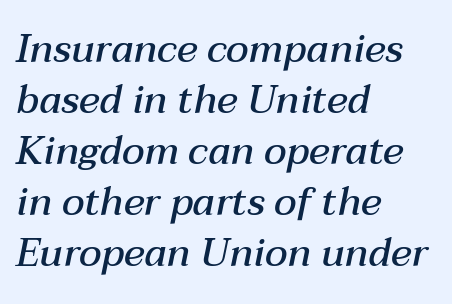
Q: Is the text bold? A: Semi-bold.
Q: Is the text italic (slanted)? A: Yes, it leans right by about 12 degrees.
Q: Is the text underlined? A: No.
Q: How is the paragraph aligned? A: Left-aligned.
Q: Is the spacing between letters normal or unusually wide? A: Normal.
Q: Is the spacing between lines tight, normal or loose? A: Normal.
Q: Width (condensed, normal, or wide)? A: Normal.
Q: Stroke contrast? A: Medium.
Q: x-height? A: Medium.
Q: Monospaced? A: No.
